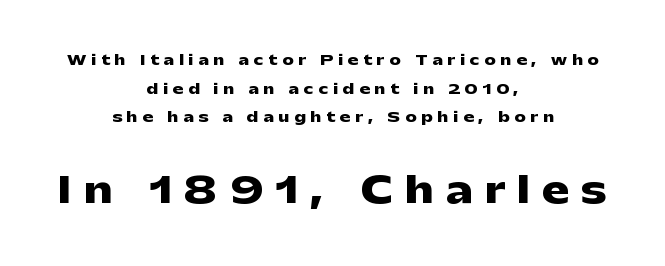
{"serif": "no", "italic": "no", "bold": "yes", "weight": "heavy", "width": "wide", "stroke_contrast": "low", "x_height": "medium", "monospaced": "no", "underline": "no", "align": "center", "line_spacing": "loose", "line_spacing_ratio": 2.04, "letter_spacing": "wide", "letter_spacing_em": 0.35, "larger_block": "second", "size_ratio": 2.57, "glyph_px": 36}
